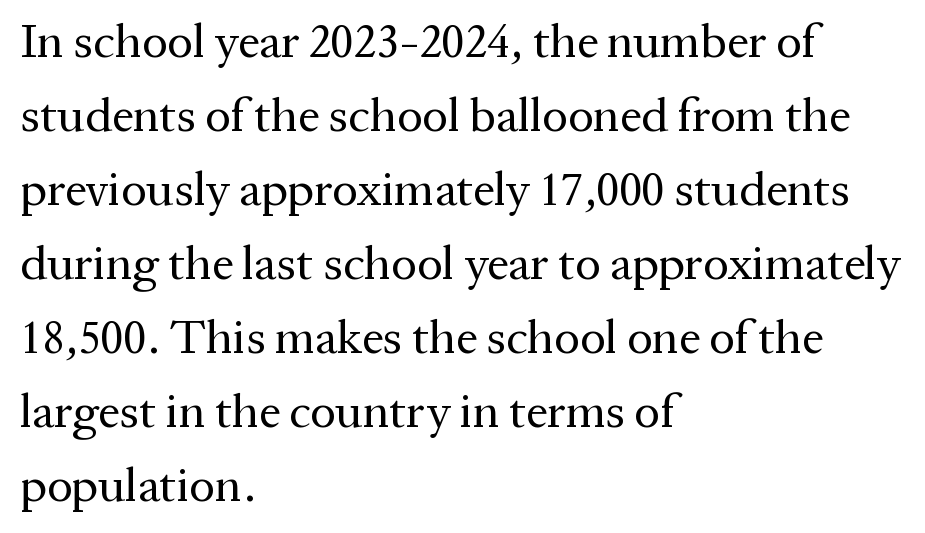
Q: Is the text bold? A: No.
Q: Is the text italic (slanted)? A: No, it is upright.
Q: Is the typeface a serif or a sans-serif typeface? A: Serif.
Q: Is the text underlined? A: No.
Q: How is the paragraph aligned? A: Left-aligned.
Q: Is the spacing between letters normal or unusually wide? A: Normal.
Q: Is the spacing between lines tight, normal or loose? A: Normal.
Q: Width (condensed, normal, or wide)? A: Normal.
Q: Stroke contrast? A: Medium.
Q: x-height? A: Medium.
Q: Monospaced? A: No.
